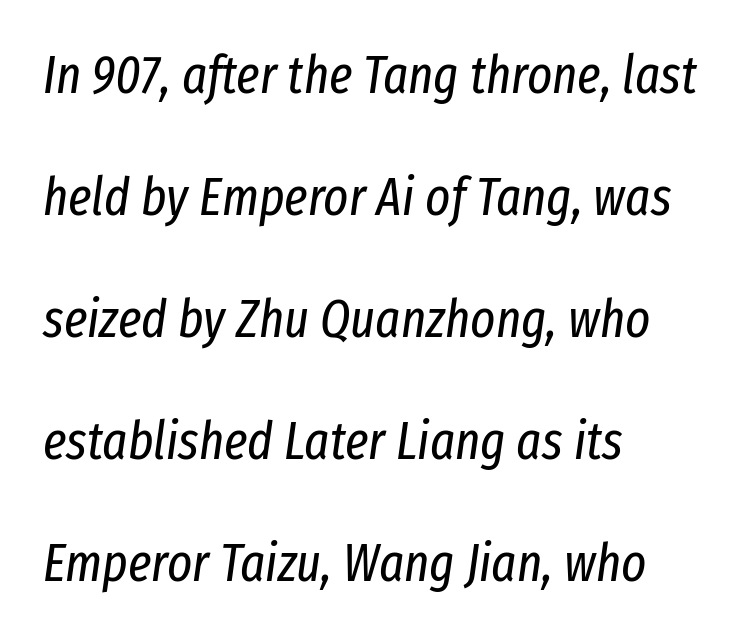
{"italic": "yes", "lean": "right", "slant_degrees": 8, "bold": "no", "weight": "regular", "width": "condensed", "stroke_contrast": "low", "x_height": "medium", "monospaced": "no", "underline": "no", "align": "left", "line_spacing": "loose", "line_spacing_ratio": 2.3, "letter_spacing": "normal", "letter_spacing_em": 0.0, "glyph_px": 53}
